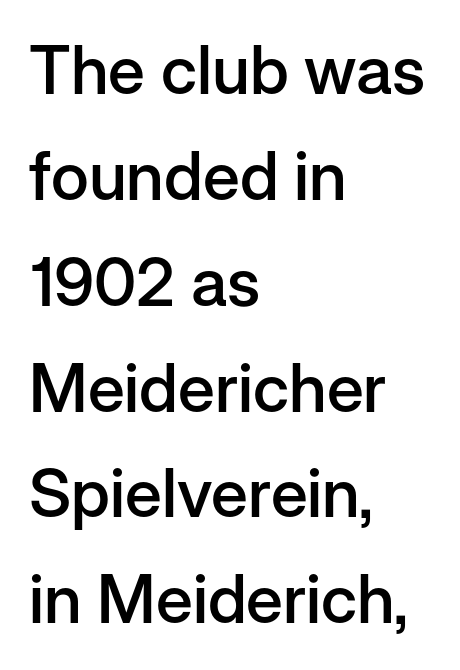
{"serif": "no", "italic": "no", "bold": "semi", "weight": "semibold", "width": "normal", "stroke_contrast": "low", "x_height": "medium", "monospaced": "no", "underline": "no", "align": "left", "line_spacing": "normal", "line_spacing_ratio": 1.58, "letter_spacing": "normal", "letter_spacing_em": 0.0, "glyph_px": 67}
